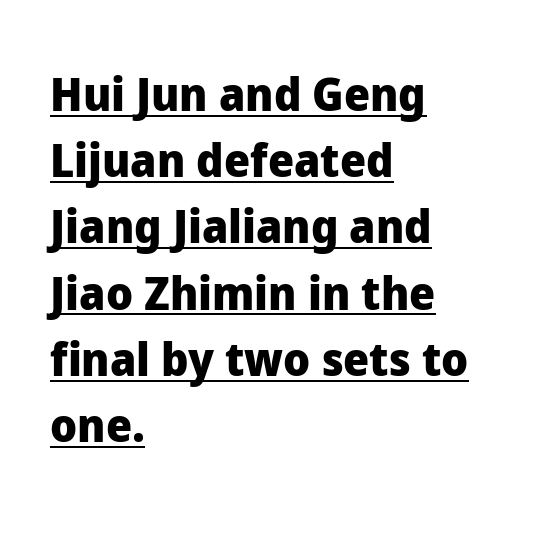
{"serif": "no", "italic": "no", "bold": "yes", "weight": "heavy", "width": "normal", "stroke_contrast": "low", "x_height": "medium", "monospaced": "no", "underline": "yes", "align": "left", "line_spacing": "normal", "line_spacing_ratio": 1.44, "letter_spacing": "normal", "letter_spacing_em": 0.0, "glyph_px": 46}
